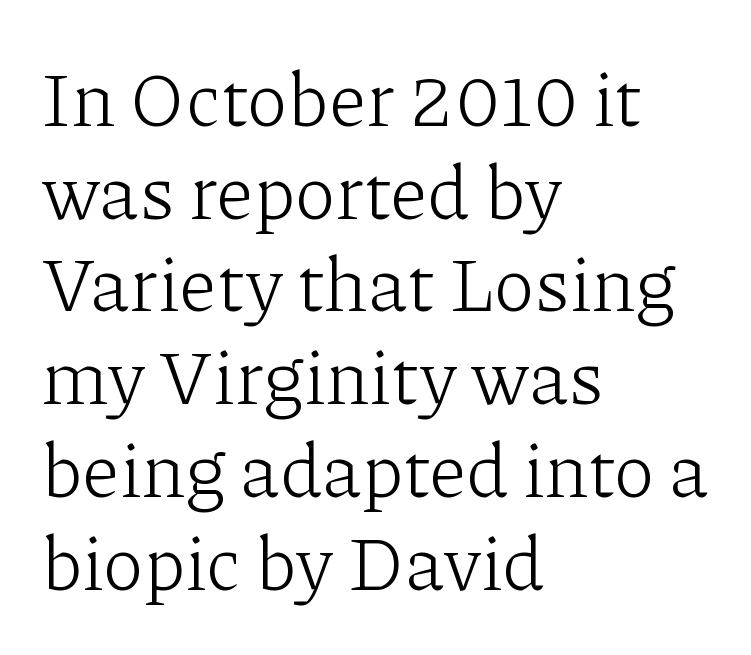
The image shows 76 px light serif type, upright; set left-aligned, line spacing 1.22x, normal letter spacing, not underlined; low stroke contrast and a medium x-height.
